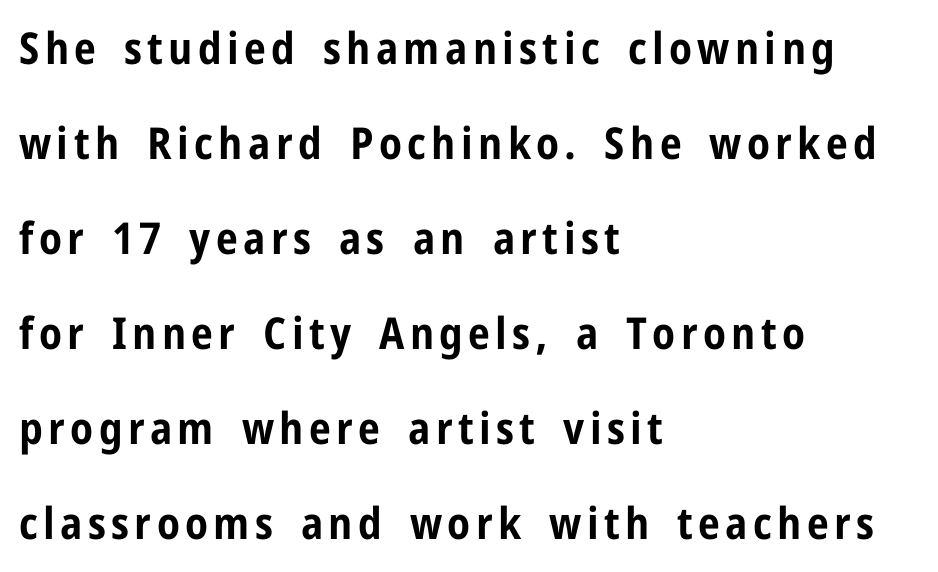
Baseline-to-baseline distance is far greater than the letter height. Chunky letters — that's bold for sure. Think of a printed novel: that variable character pitch is what you see here. Grotesque or geometric, the face here clearly has no serifs. Descenders hang freely into open space. This rendering uses left alignment, leaving the right contour irregular.
